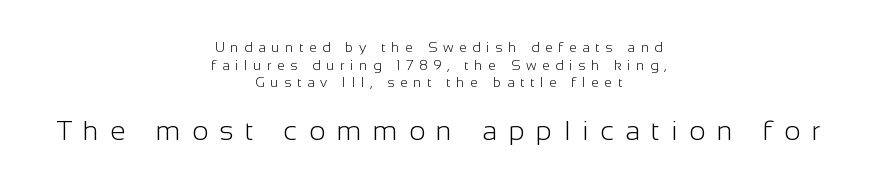
Looks like regular typesetting: each glyph gets only the width it needs. In terms of letterspacing, this is a distinctly airy, spread setting. If you folded the block vertically in half, each line would mirror itself in length. On a weight scale, this lands at 450 or below. The designer gave the closing block more size than the opening block. Check under the words: just untouched page.
